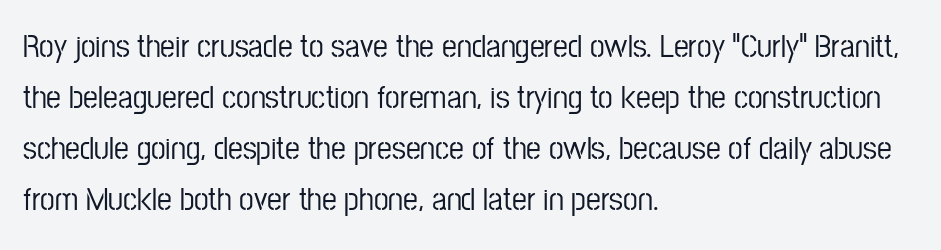
Q: Is the text italic (slanted)? A: No, it is upright.
Q: Is the typeface a serif or a sans-serif typeface? A: Sans-serif.
Q: Is the text underlined? A: No.
Q: How is the paragraph aligned? A: Left-aligned.
Q: Is the spacing between letters normal or unusually wide? A: Normal.
Q: Is the spacing between lines tight, normal or loose? A: Normal.
Q: Width (condensed, normal, or wide)? A: Condensed.
Q: Stroke contrast? A: Low.
Q: x-height? A: Medium.
Q: Monospaced? A: No.
